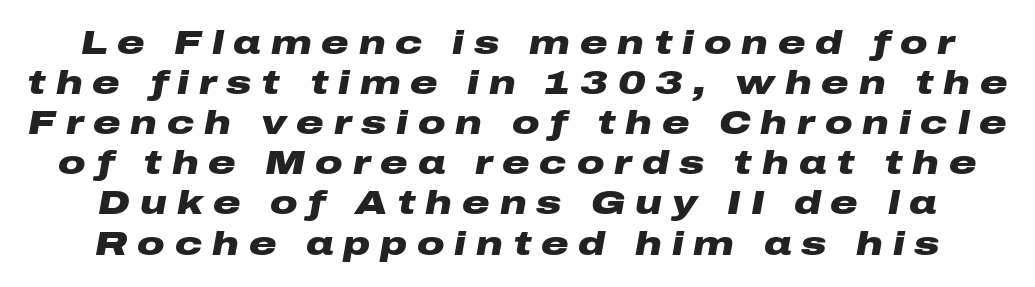
The specimen omits any rule beneath the text block's lines. Does the lettering tilt? It does — this is italic. Substantial extra tracking has been applied to these lines. A full-strength bold gives these letters their thick strokes. Looks like regular typesetting: each glyph gets only the width it needs.
